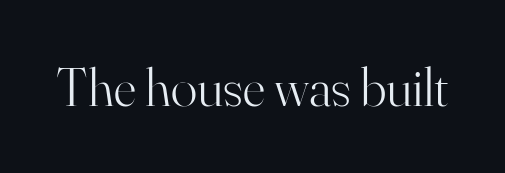
The image shows 55 px light serif type, upright; set normal letter spacing, not underlined; high stroke contrast and a small x-height.
